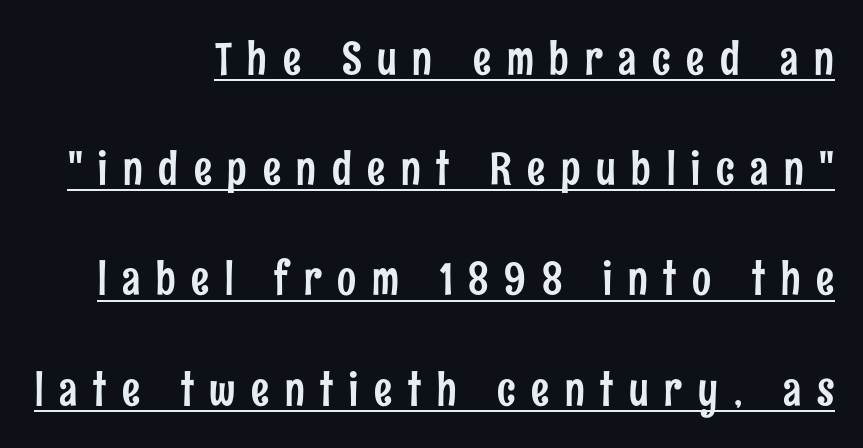
{"serif": "no", "italic": "no", "width": "condensed", "stroke_contrast": "low", "x_height": "medium", "monospaced": "no", "underline": "yes", "align": "right", "line_spacing": "loose", "line_spacing_ratio": 2.45, "letter_spacing": "wide", "letter_spacing_em": 0.35, "glyph_px": 45}
